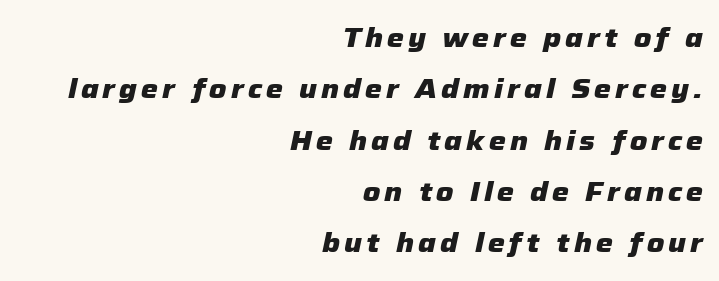
The image shows 27 px bold type, italic (leaning right); set right-aligned, loose line spacing (1.9x), not underlined.
